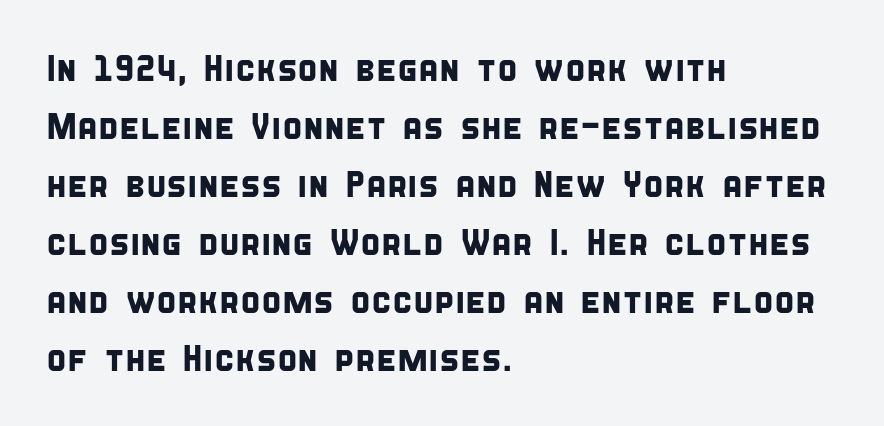
{"serif": "no", "width": "condensed", "stroke_contrast": "low", "x_height": "large", "monospaced": "no", "underline": "no", "align": "left", "line_spacing": "normal", "line_spacing_ratio": 1.57, "letter_spacing": "normal", "letter_spacing_em": 0.0, "glyph_px": 37}
